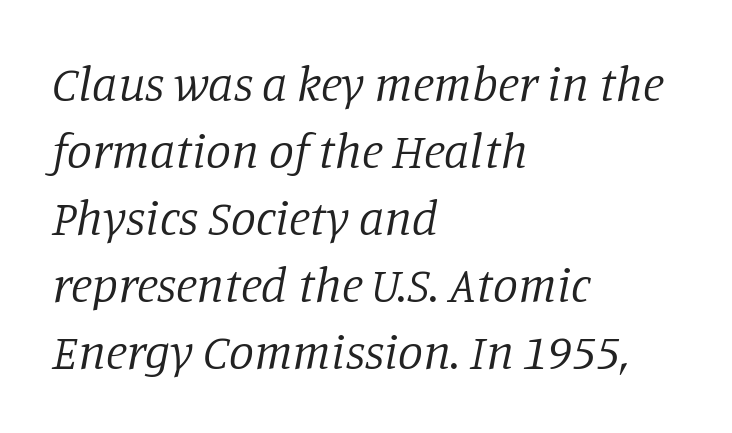
Q: Is the text bold? A: No.
Q: Is the text italic (slanted)? A: Yes, it leans right by about 11 degrees.
Q: Is the typeface a serif or a sans-serif typeface? A: Serif.
Q: Is the text underlined? A: No.
Q: How is the paragraph aligned? A: Left-aligned.
Q: Is the spacing between letters normal or unusually wide? A: Normal.
Q: Is the spacing between lines tight, normal or loose? A: Normal.
Q: Width (condensed, normal, or wide)? A: Normal.
Q: Stroke contrast? A: Low.
Q: x-height? A: Large.
Q: Monospaced? A: No.
